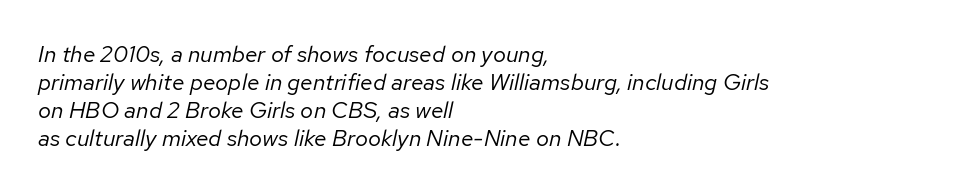
{"italic": "yes", "lean": "right", "slant_degrees": 12, "bold": "no", "underline": "no", "align": "left", "line_spacing_ratio": 1.22, "letter_spacing": "normal", "letter_spacing_em": 0.0, "glyph_px": 23}
